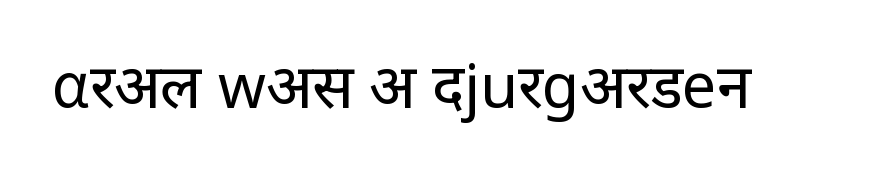
Q: Is the text bold? A: No.
Q: Is the text italic (slanted)? A: No, it is upright.
Q: Is the typeface a serif or a sans-serif typeface? A: Sans-serif.
Q: Is the text underlined? A: No.
Q: Is the spacing between letters normal or unusually wide? A: Normal.
Q: Width (condensed, normal, or wide)? A: Normal.
Q: Stroke contrast? A: Low.
Q: x-height? A: Large.
Q: Monospaced? A: No.
